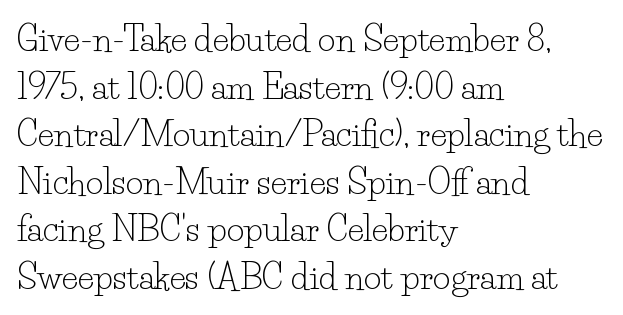
Q: Is the text bold? A: No.
Q: Is the text italic (slanted)? A: No, it is upright.
Q: Is the typeface a serif or a sans-serif typeface? A: Serif.
Q: Is the text underlined? A: No.
Q: How is the paragraph aligned? A: Left-aligned.
Q: Is the spacing between letters normal or unusually wide? A: Normal.
Q: Is the spacing between lines tight, normal or loose? A: Normal.
Q: Width (condensed, normal, or wide)? A: Normal.
Q: Stroke contrast? A: Low.
Q: x-height? A: Small.
Q: Monospaced? A: No.
